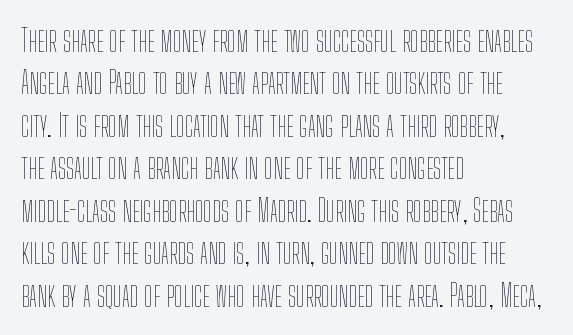
{"italic": "no", "bold": "no", "weight": "thin", "width": "condensed", "stroke_contrast": "low", "x_height": "medium", "monospaced": "no", "underline": "no", "align": "left", "line_spacing": "normal", "line_spacing_ratio": 1.37, "letter_spacing": "normal", "letter_spacing_em": 0.0, "glyph_px": 31}
